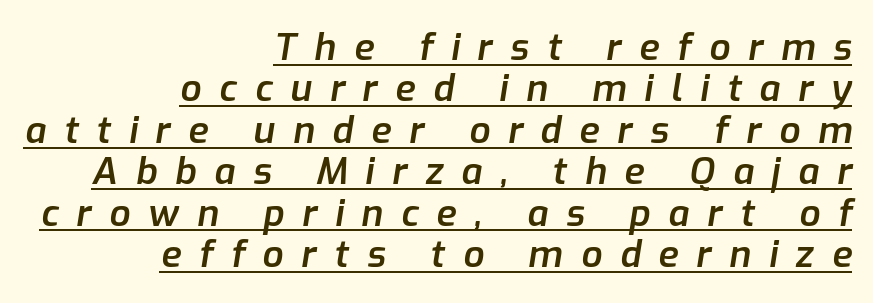
Q: Is the text bold? A: Semi-bold.
Q: Is the text italic (slanted)? A: Yes, it leans right by about 9 degrees.
Q: Is the text underlined? A: Yes.
Q: How is the paragraph aligned? A: Right-aligned.
Q: Is the spacing between letters normal or unusually wide? A: Unusually wide.
Q: Is the spacing between lines tight, normal or loose? A: Tight.
Q: Width (condensed, normal, or wide)? A: Normal.
Q: Stroke contrast? A: Low.
Q: x-height? A: Medium.
Q: Monospaced? A: No.
